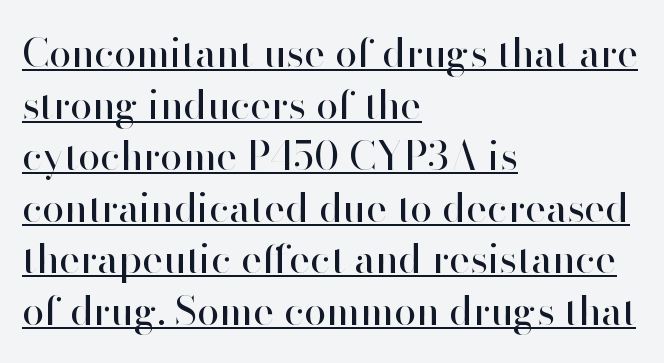
Typographically, this falls in the sans-serif category. One-word summary of the alignment: left. Rendered with straight, roman letterforms. Standard letterfit; no display-style spreading of the glyphs. The designer left line spacing at the default.
